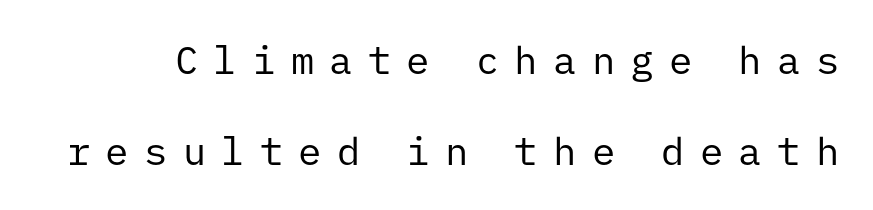
The image shows 39 px regular-weight sans-serif type, upright, monospaced; set loose line spacing (2.33x), unusually wide letter spacing (+0.39 em), not underlined; low stroke contrast and a medium x-height.
